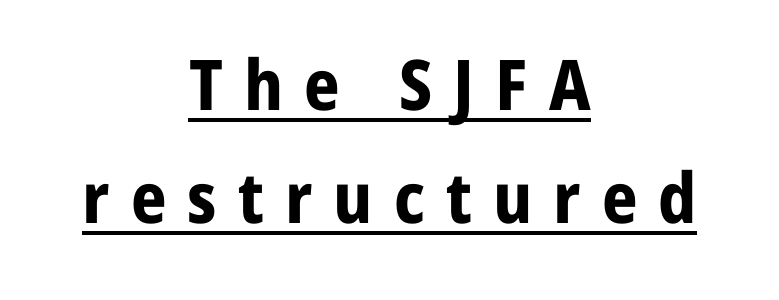
Casual observation: everything's sitting right in the middle. Notice how descenders clear the ascenders below comfortably — that's standard leading. In terms of weight, the rendering is a true, heavy bold. Varying glyph widths throughout — classic text-font behaviour. The passage shown has open, widely tracked lettering throughout.
